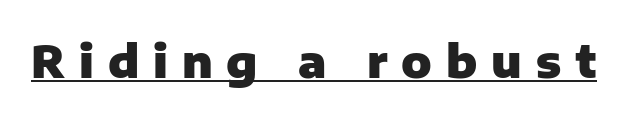
I'd describe the lettering as bold — thick and assertive. The passage shown is typed in a proportional face where columns would drift. The text was rendered using a sans face with plain stroke endings. When letters stand straight like this, we call the style roman or upright. Letter spacing: wide. Beneath each row of characters lies a ruled line.
